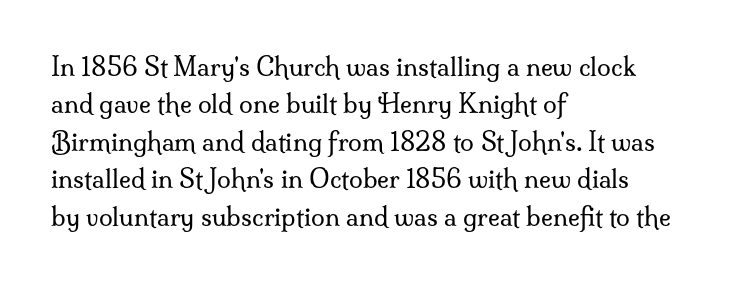
Q: Is the text bold? A: No.
Q: Is the text italic (slanted)? A: No, it is upright.
Q: Is the text underlined? A: No.
Q: How is the paragraph aligned? A: Left-aligned.
Q: Is the spacing between letters normal or unusually wide? A: Normal.
Q: Is the spacing between lines tight, normal or loose? A: Normal.
